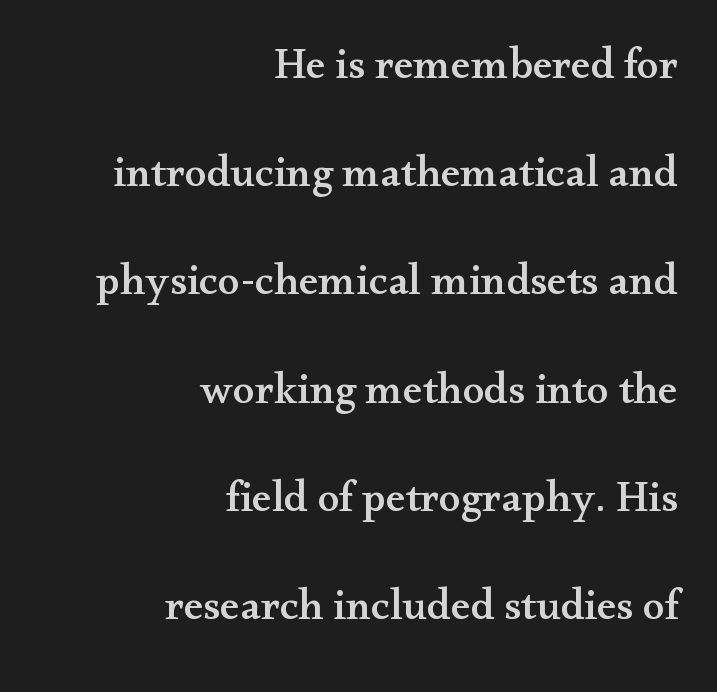
Each letter keeps its own natural width here, so spacing adapts to shape. There is no visible air inserted between adjacent glyphs. Is there any slant? The stems are plumb. Check under the words: just untouched page. Typeset ragged left — the right edge is the straight one. Regarding serifs, this sample has them.
